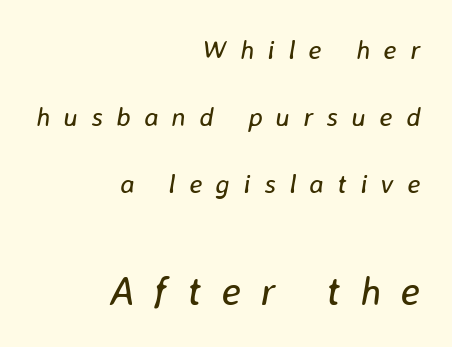
Underlining? Definitely not there. The passage shown is typed in a proportional face where columns would drift. Does extra space separate the letters? Yes, quite a lot of it. Stems and bowls with no extra thickness — not bold. Compared with a flush-left layout, this one pins lines to the opposite, right side.
